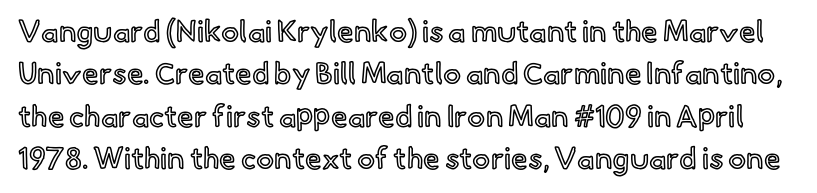
What stands out about the letter spacing? Nothing — it is the standard amount. The passage shown is typed in a proportional face where columns would drift. Clear beneath every line of the passage. In terms of posture, this sample is upright. A normal amount of white space separates one row of letters from the next.
